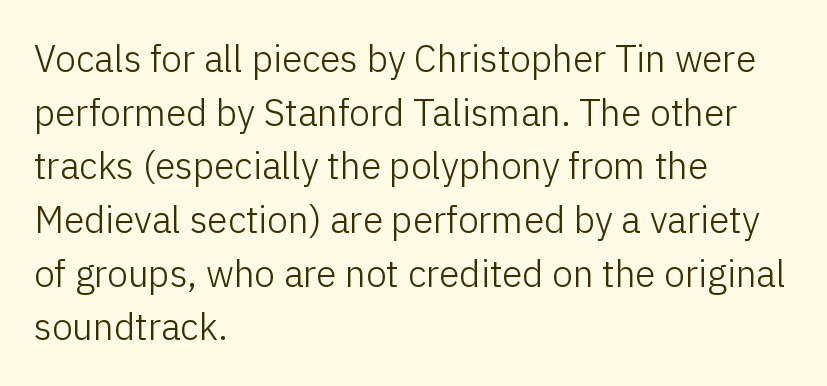
Q: Is the text bold? A: No.
Q: Is the text italic (slanted)? A: No, it is upright.
Q: Is the typeface a serif or a sans-serif typeface? A: Sans-serif.
Q: Is the text underlined? A: No.
Q: How is the paragraph aligned? A: Left-aligned.
Q: Is the spacing between letters normal or unusually wide? A: Normal.
Q: Is the spacing between lines tight, normal or loose? A: Normal.
Q: Width (condensed, normal, or wide)? A: Normal.
Q: Stroke contrast? A: Low.
Q: x-height? A: Medium.
Q: Monospaced? A: No.
